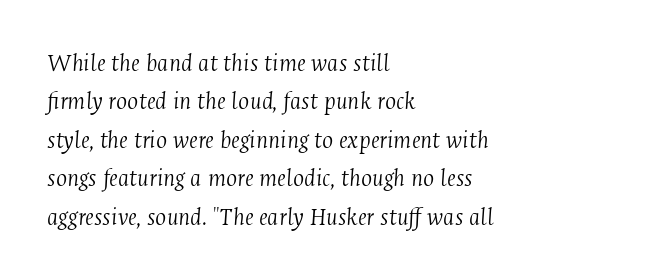
The image shows 26 px text type, italic (leaning right); set left-aligned, normal line spacing (1.48x), normal letter spacing, not underlined.
